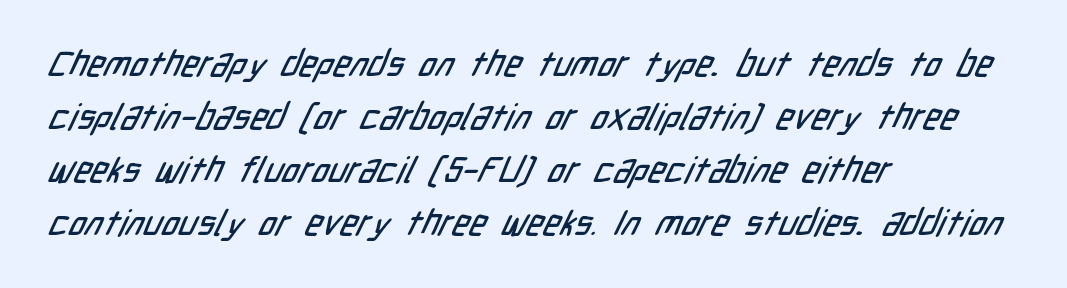
The image shows 36 px condensed sans-serif type; set left-aligned, normal line spacing (1.47x), normal letter spacing, not underlined; low stroke contrast and a medium x-height.
